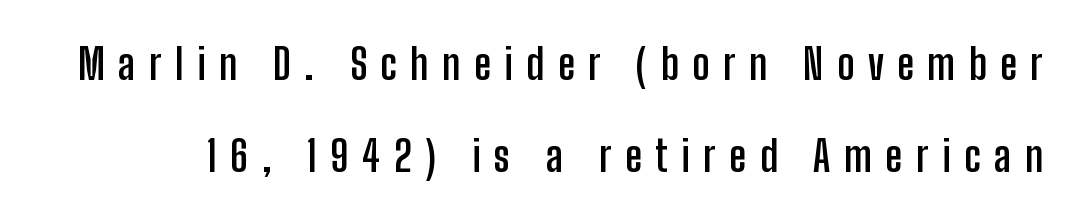
Q: Is the text bold? A: Yes.
Q: Is the text italic (slanted)? A: No, it is upright.
Q: Is the typeface a serif or a sans-serif typeface? A: Sans-serif.
Q: Is the text underlined? A: No.
Q: Is the spacing between letters normal or unusually wide? A: Unusually wide.
Q: Is the spacing between lines tight, normal or loose? A: Loose.
Q: Width (condensed, normal, or wide)? A: Condensed.
Q: Stroke contrast? A: Low.
Q: x-height? A: Medium.
Q: Monospaced? A: No.
